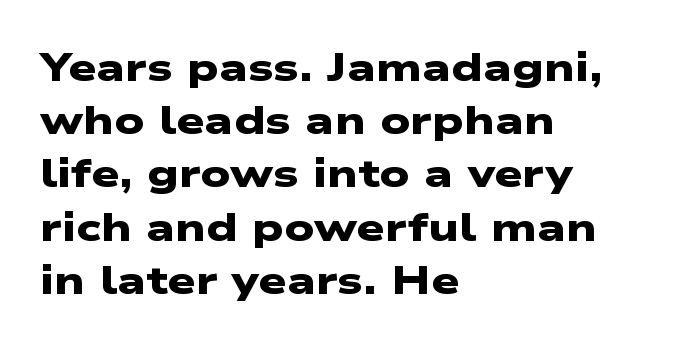
Are there feet on the stems? There aren't — it's a sans. The lines in this sample share a left origin and differ only in where they stop. Spacing verdict: proportional, widths tailored to each character. The passage shown stacks its lines at a standard gap. Caption: standard tracking, unaltered.
